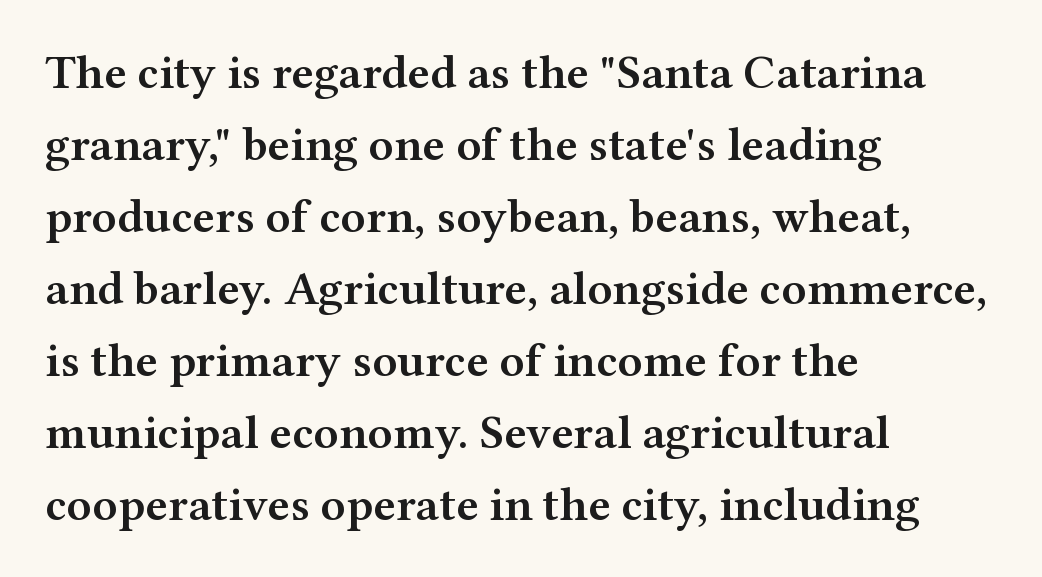
These lines were composed using upright roman letters. Just letters on the line, the space beneath them empty. A typesetter would call this proportional, since set widths differ per character. Serif or sans? Serif — the stroke terminals have little feet. The vertical gap from one line to the next is medium. The lines are quadded left.
